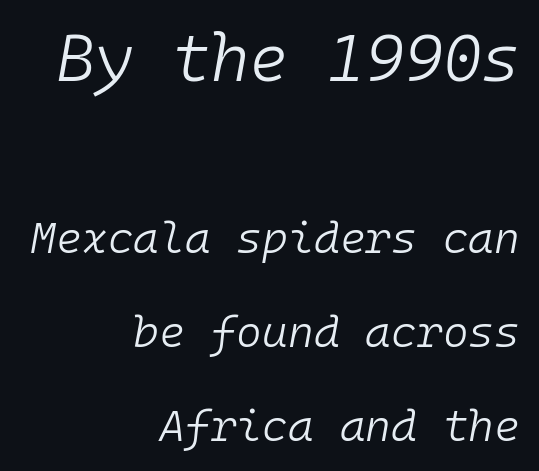
Q: Is the text bold? A: No.
Q: Is the text italic (slanted)? A: Yes, it leans right by about 10 degrees.
Q: Is the text underlined? A: No.
Q: How is the paragraph aligned? A: Right-aligned.
Q: Is the spacing between letters normal or unusually wide? A: Normal.
Q: Is the spacing between lines tight, normal or loose? A: Loose.
Q: Which block of text is set in a larger size, the first (top) or the second (bottom)? A: The first (top) one.
Q: Width (condensed, normal, or wide)? A: Normal.
Q: Stroke contrast? A: Low.
Q: x-height? A: Medium.
Q: Monospaced? A: Yes.
